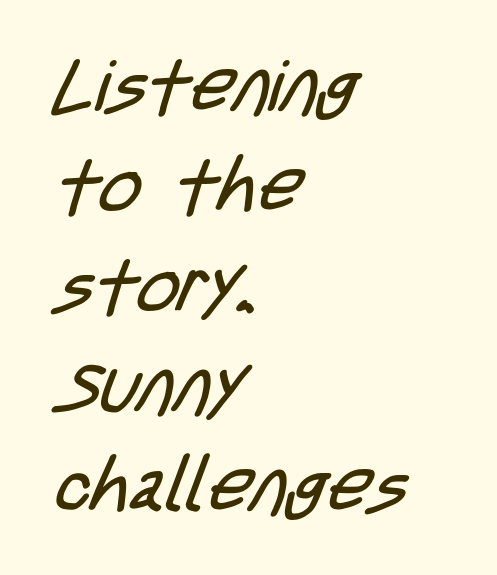
Q: Is the text bold? A: No.
Q: Is the typeface a serif or a sans-serif typeface? A: Sans-serif.
Q: Is the text underlined? A: No.
Q: How is the paragraph aligned? A: Left-aligned.
Q: Is the spacing between letters normal or unusually wide? A: Normal.
Q: Is the spacing between lines tight, normal or loose? A: Normal.
Q: Width (condensed, normal, or wide)? A: Condensed.
Q: Stroke contrast? A: Low.
Q: x-height? A: Large.
Q: Monospaced? A: No.
